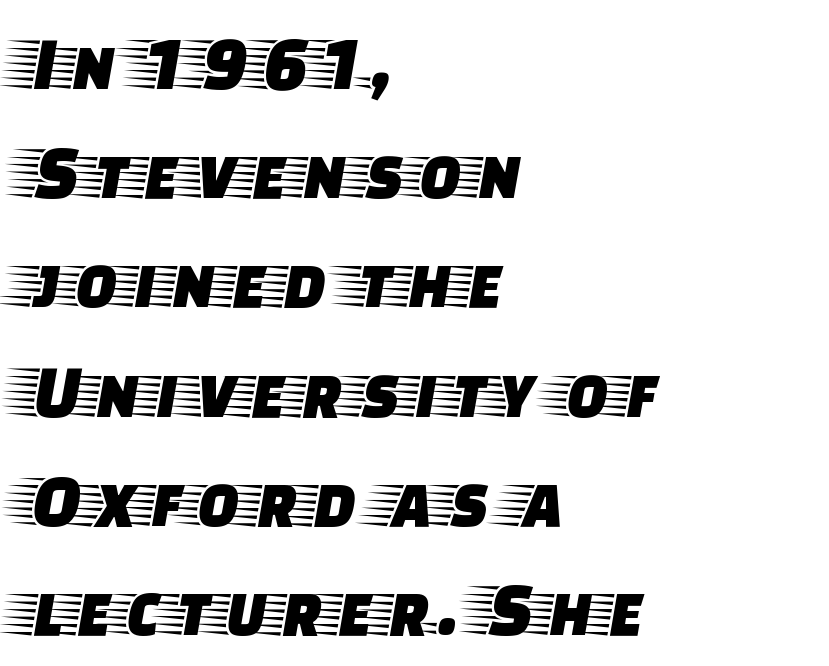
{"serif": "yes", "width": "wide", "stroke_contrast": "low", "x_height": "large", "monospaced": "no", "underline": "no", "align": "left", "line_spacing": "normal", "line_spacing_ratio": 1.4, "letter_spacing": "normal", "letter_spacing_em": 0.0, "glyph_px": 78}
